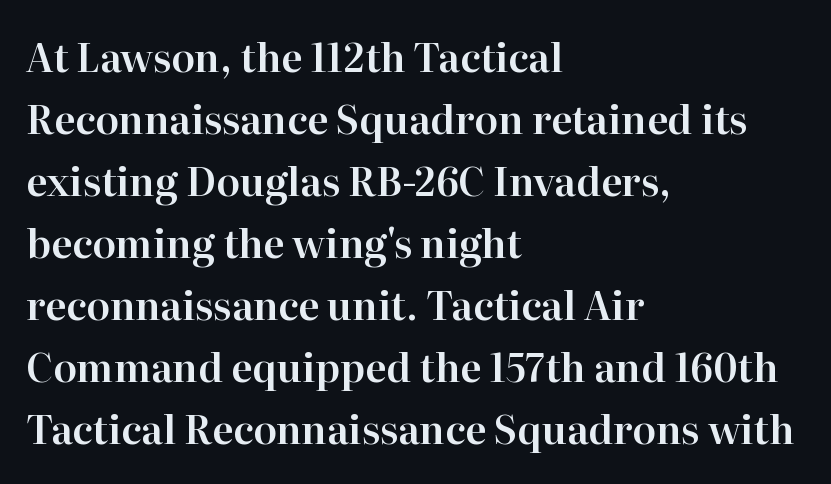
Q: Is the text italic (slanted)? A: No, it is upright.
Q: Is the typeface a serif or a sans-serif typeface? A: Serif.
Q: Is the text underlined? A: No.
Q: How is the paragraph aligned? A: Left-aligned.
Q: Is the spacing between letters normal or unusually wide? A: Normal.
Q: Is the spacing between lines tight, normal or loose? A: Normal.
Q: Width (condensed, normal, or wide)? A: Normal.
Q: Stroke contrast? A: High.
Q: x-height? A: Medium.
Q: Monospaced? A: No.
